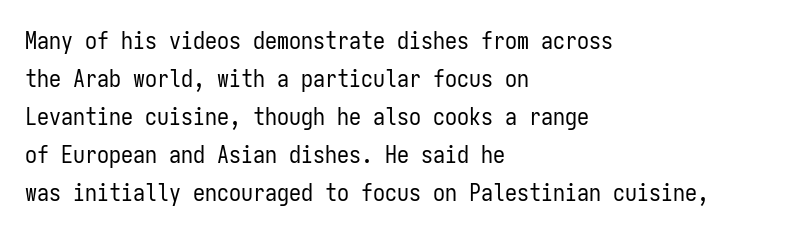
The image shows 24 px text type, upright; set left-aligned, normal line spacing (1.58x), normal letter spacing, not underlined.
